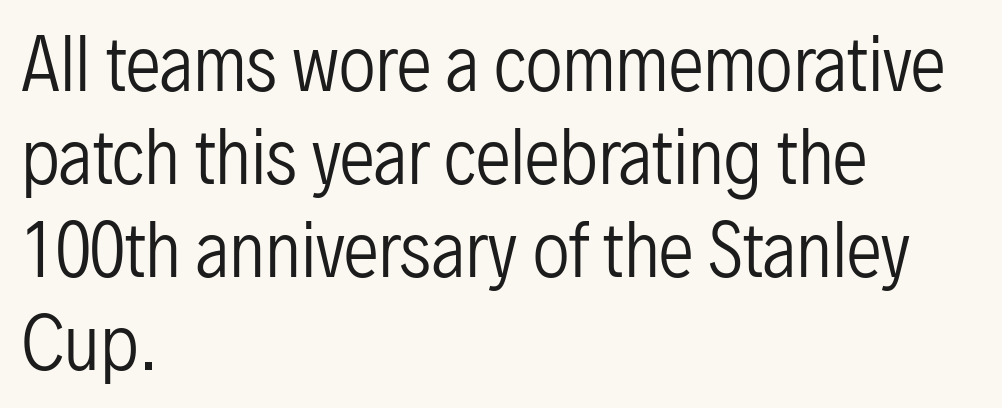
The image shows 71 px regular-weight, condensed sans-serif type, upright; set left-aligned, normal line spacing (1.31x), normal letter spacing, not underlined; low stroke contrast and a medium x-height.
